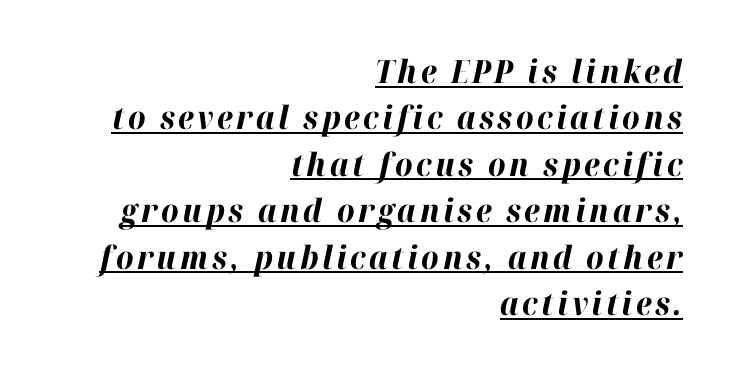
Horizontal bands of white between lines are of average thickness. Visually the block forms a straight wall on the right and a jagged coastline on the left. Think of a printed novel: that variable character pitch is what you see here. Has an underline been added? It has. Caption: bold face, heavy strokes. The lettering tilts uniformly, giving the passage an italic look.
